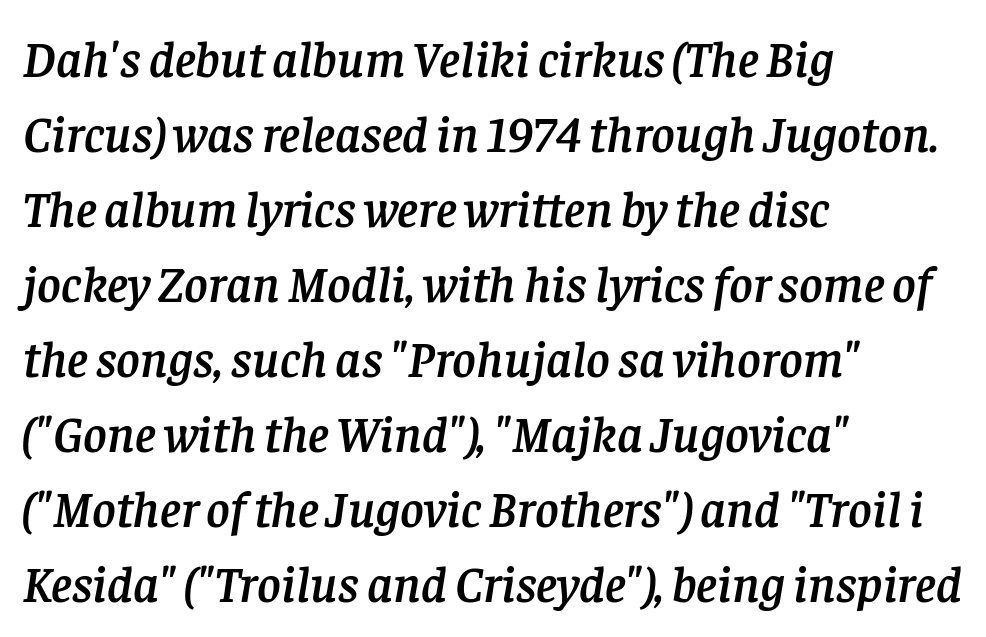
{"serif": "yes", "italic": "yes", "lean": "right", "slant_degrees": 8, "width": "normal", "stroke_contrast": "low", "x_height": "large", "monospaced": "no", "underline": "no", "align": "left", "line_spacing": "normal", "line_spacing_ratio": 1.47, "letter_spacing": "normal", "letter_spacing_em": 0.0, "glyph_px": 51}
